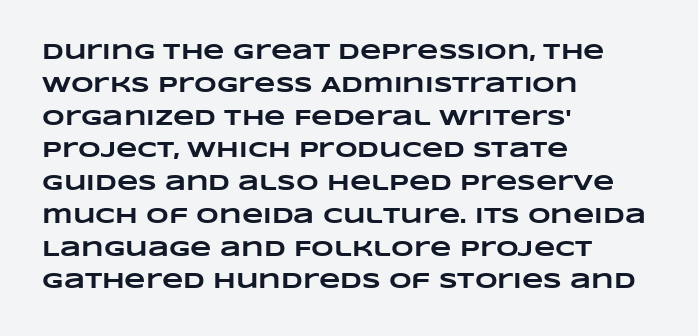
The image shows 22 px bold type; set left-aligned, normal line spacing (1.49x), normal letter spacing, not underlined.
